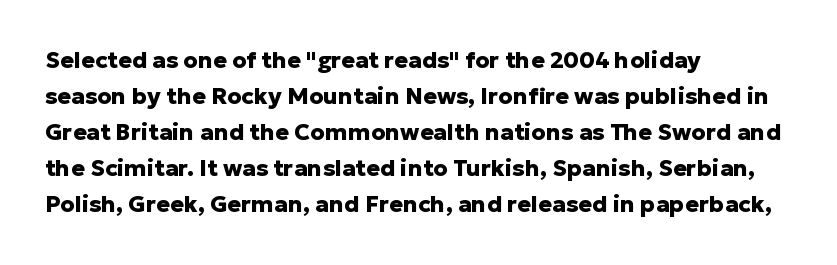
Notice how descenders clear the ascenders below comfortably — that's standard leading. The sample has been set heavy, in full bold. Italic? Not at all — the glyphs are vertical. A bare baseline throughout the passage. The rag falls on the right side of this text block. Inter-character spacing is left at the font's built-in metrics.
